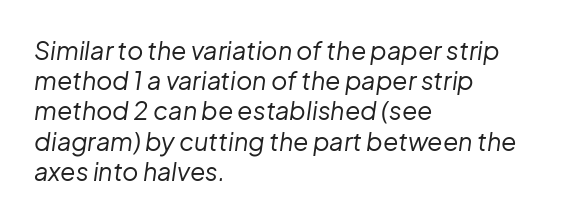
Q: Is the text bold? A: No.
Q: Is the text italic (slanted)? A: Yes, it leans right by about 8 degrees.
Q: Is the text underlined? A: No.
Q: How is the paragraph aligned? A: Left-aligned.
Q: Is the spacing between letters normal or unusually wide? A: Normal.
